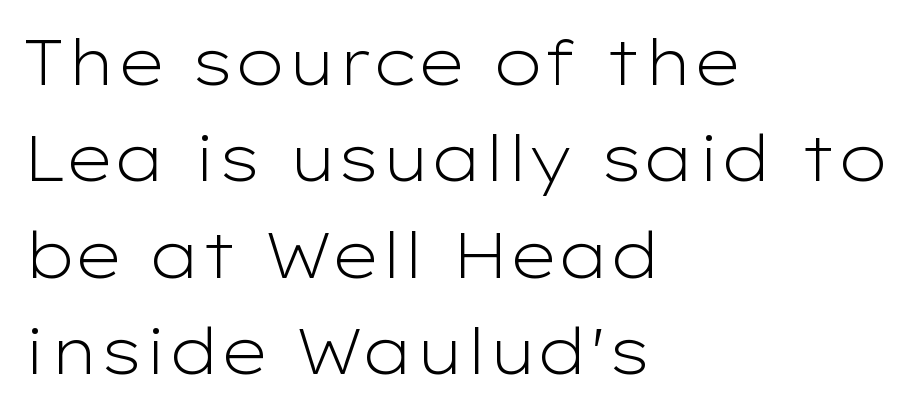
The image shows 63 px light, wide sans-serif type, upright; set left-aligned, normal line spacing (1.53x), normal letter spacing, not underlined; low stroke contrast and a medium x-height.
